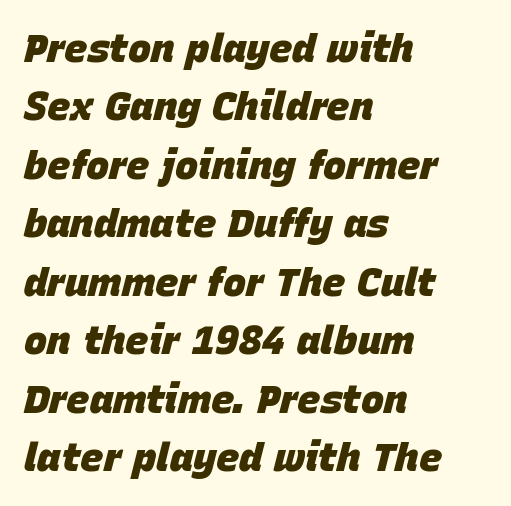
The image shows 39 px heavy type, italic (leaning right); set left-aligned, normal line spacing (1.5x), normal letter spacing, not underlined; low stroke contrast and a large x-height.
